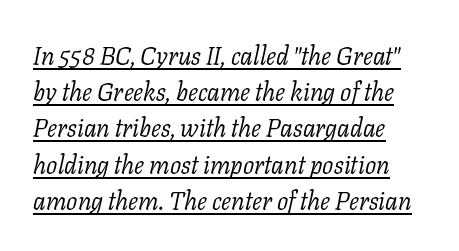
{"italic": "yes", "lean": "right", "slant_degrees": 11, "bold": "no", "underline": "yes", "align": "left", "line_spacing": "normal", "line_spacing_ratio": 1.45, "letter_spacing": "normal", "letter_spacing_em": 0.0, "glyph_px": 25}
